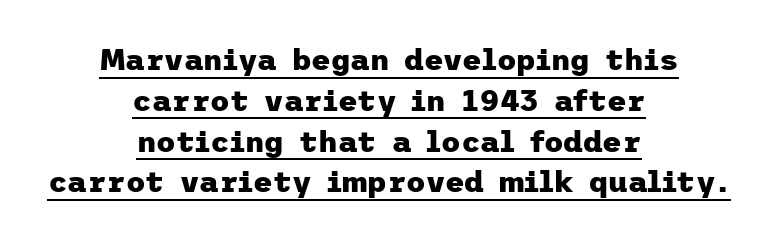
{"serif": "no", "italic": "no", "bold": "yes", "weight": "heavy", "width": "normal", "stroke_contrast": "low", "x_height": "medium", "underline": "yes", "align": "center", "line_spacing": "normal", "line_spacing_ratio": 1.36, "letter_spacing": "normal", "letter_spacing_em": 0.0, "glyph_px": 30}
